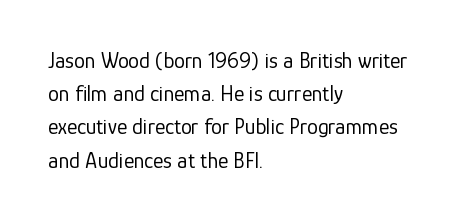
Tall strokes in this sample are plumb rather than angled. Weight: regular or lighter. Tracking value appears to be zero — textbook default spacing. The passage shown stacks its lines at a standard gap. The lines in this sample share a left origin and differ only in where they stop. Anything drawn beneath the words? Only blank space.
